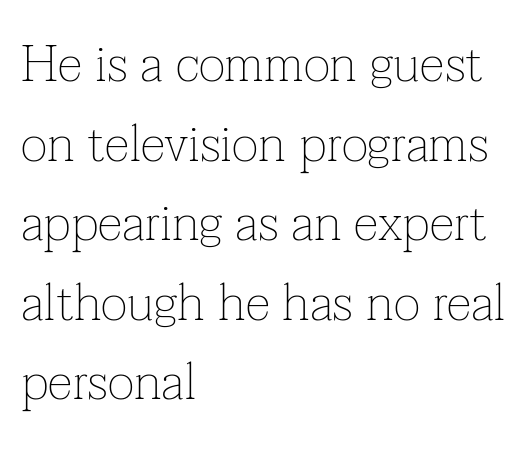
The image shows 51 px thin serif type, upright; set left-aligned, normal line spacing (1.56x), normal letter spacing, not underlined; low stroke contrast and a medium x-height.
